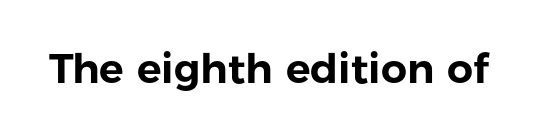
{"serif": "no", "italic": "no", "width": "normal", "stroke_contrast": "low", "x_height": "medium", "monospaced": "no", "underline": "no", "letter_spacing": "normal", "letter_spacing_em": 0.0, "glyph_px": 41}
